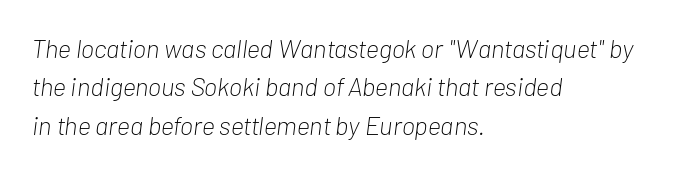
Q: Is the text bold? A: No.
Q: Is the text italic (slanted)? A: Yes, it leans right by about 7 degrees.
Q: Is the text underlined? A: No.
Q: How is the paragraph aligned? A: Left-aligned.
Q: Is the spacing between letters normal or unusually wide? A: Normal.
Q: Is the spacing between lines tight, normal or loose? A: Normal.
